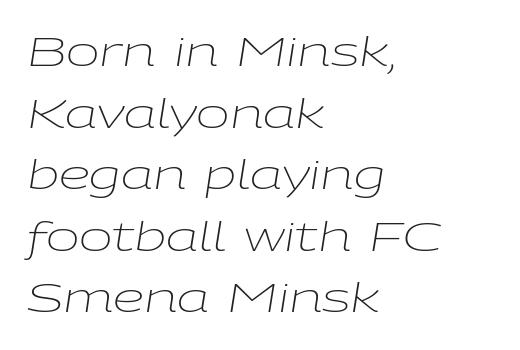
{"italic": "yes", "lean": "right", "slant_degrees": 9, "bold": "no", "weight": "light", "width": "wide", "stroke_contrast": "low", "x_height": "medium", "monospaced": "no", "underline": "no", "align": "left", "line_spacing": "normal", "line_spacing_ratio": 1.54, "letter_spacing": "normal", "letter_spacing_em": 0.0, "glyph_px": 40}
